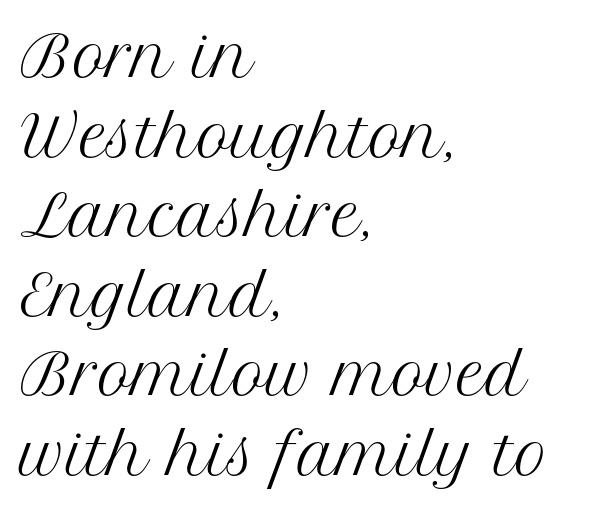
Q: Is the text bold? A: No.
Q: Is the text italic (slanted)? A: Yes.
Q: Is the typeface a serif or a sans-serif typeface? A: Serif.
Q: Is the text underlined? A: No.
Q: How is the paragraph aligned? A: Left-aligned.
Q: Is the spacing between letters normal or unusually wide? A: Normal.
Q: Is the spacing between lines tight, normal or loose? A: Normal.
Q: Width (condensed, normal, or wide)? A: Normal.
Q: Stroke contrast? A: Medium.
Q: x-height? A: Medium.
Q: Monospaced? A: No.
